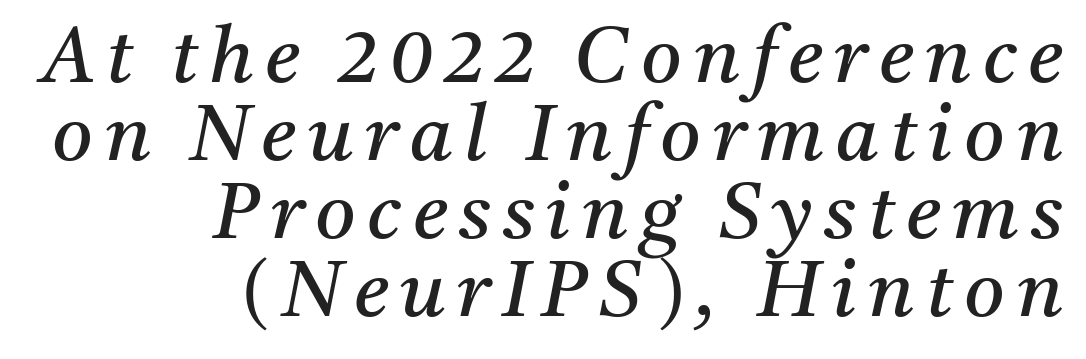
Q: Is the text bold? A: No.
Q: Is the text italic (slanted)? A: Yes, it leans right by about 11 degrees.
Q: Is the typeface a serif or a sans-serif typeface? A: Serif.
Q: Is the text underlined? A: No.
Q: How is the paragraph aligned? A: Right-aligned.
Q: Is the spacing between lines tight, normal or loose? A: Tight.
Q: Width (condensed, normal, or wide)? A: Normal.
Q: Stroke contrast? A: Medium.
Q: x-height? A: Medium.
Q: Monospaced? A: No.
